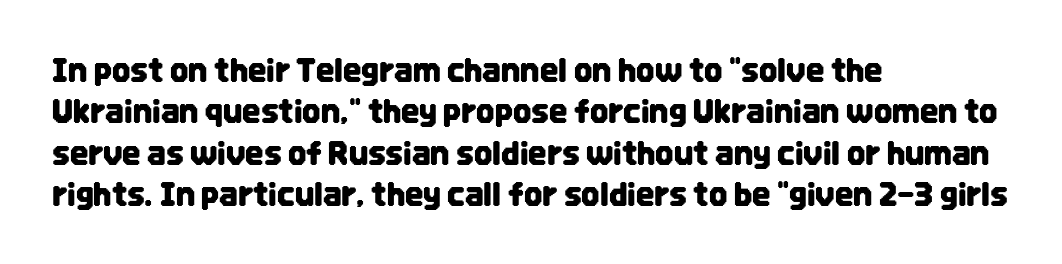
The image shows 32 px condensed sans-serif type, upright; set left-aligned, normal line spacing (1.29x), normal letter spacing, not underlined; low stroke contrast and a large x-height.
